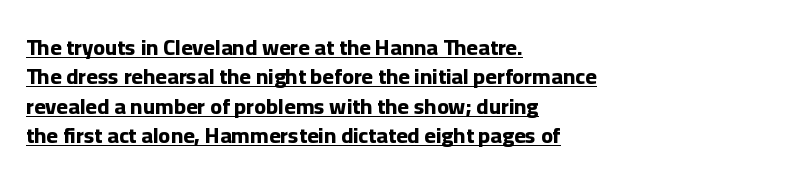
Q: Is the text bold? A: Yes.
Q: Is the text italic (slanted)? A: No, it is upright.
Q: Is the text underlined? A: Yes.
Q: How is the paragraph aligned? A: Left-aligned.
Q: Is the spacing between letters normal or unusually wide? A: Normal.
Q: Is the spacing between lines tight, normal or loose? A: Normal.
